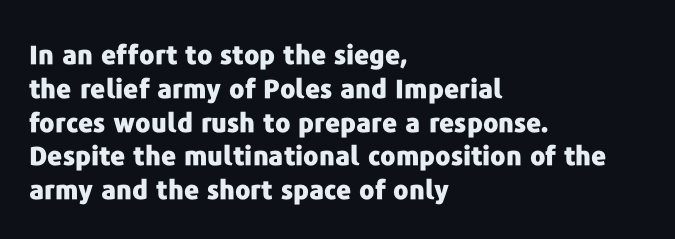
Q: Is the text bold? A: Yes.
Q: Is the text italic (slanted)? A: No, it is upright.
Q: Is the text underlined? A: No.
Q: How is the paragraph aligned? A: Left-aligned.
Q: Is the spacing between letters normal or unusually wide? A: Normal.
Q: Is the spacing between lines tight, normal or loose? A: Normal.
